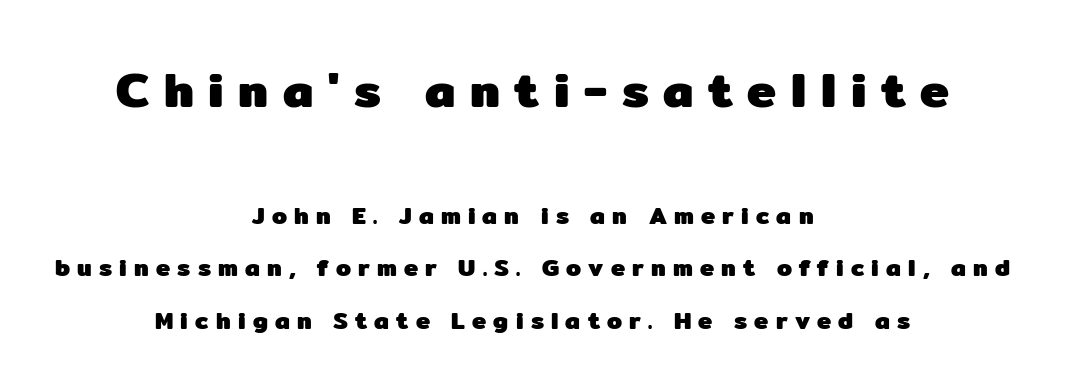
Q: Is the text bold? A: Yes.
Q: Is the text italic (slanted)? A: No, it is upright.
Q: Is the typeface a serif or a sans-serif typeface? A: Sans-serif.
Q: Is the text underlined? A: No.
Q: How is the paragraph aligned? A: Centered.
Q: Is the spacing between letters normal or unusually wide? A: Unusually wide.
Q: Is the spacing between lines tight, normal or loose? A: Loose.
Q: Which block of text is set in a larger size, the first (top) or the second (bottom)? A: The first (top) one.
Q: Width (condensed, normal, or wide)? A: Normal.
Q: Stroke contrast? A: Low.
Q: x-height? A: Medium.
Q: Monospaced? A: No.
